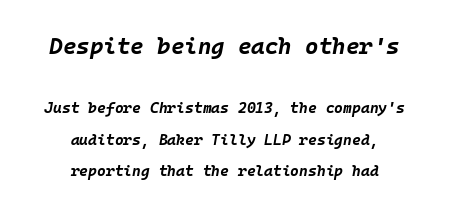
The image shows 23 px bold type, italic (leaning right); set centered, loose line spacing (2.11x), normal letter spacing, not underlined; the first (top) block is 1.53x larger.
